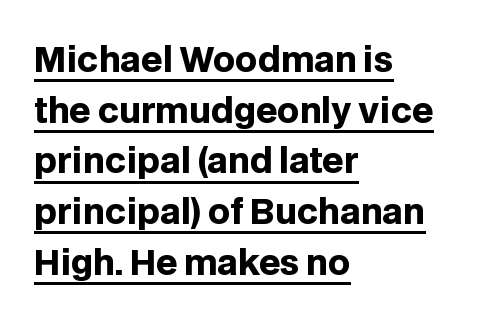
{"serif": "no", "italic": "no", "bold": "yes", "weight": "heavy", "width": "normal", "stroke_contrast": "low", "x_height": "large", "monospaced": "no", "underline": "yes", "align": "left", "line_spacing": "normal", "line_spacing_ratio": 1.49, "letter_spacing": "normal", "letter_spacing_em": 0.0, "glyph_px": 34}
